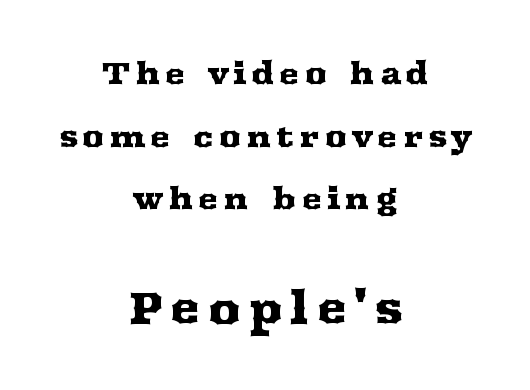
Is there any slant? The stems are plumb. The letters carry serifs — small finishing strokes at the ends of their stems. Whoever set this chose breathing room over compactness in the vertical rhythm. Looks like regular typesetting: each glyph gets only the width it needs. Line starts and ends both wander, symmetrically.
